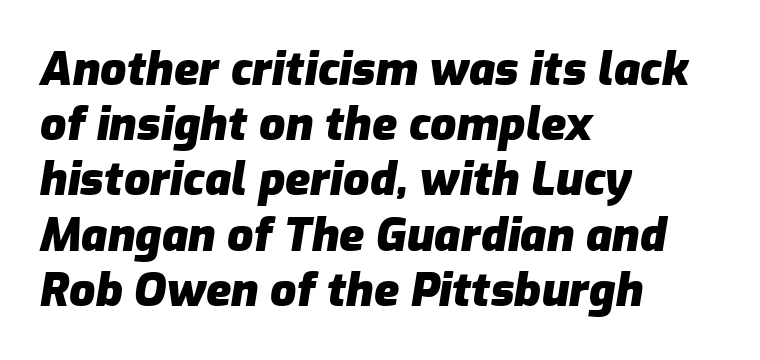
The image shows 46 px heavy type, italic (leaning right); set left-aligned, line spacing 1.2x, normal letter spacing, not underlined; low stroke contrast and a medium x-height.
